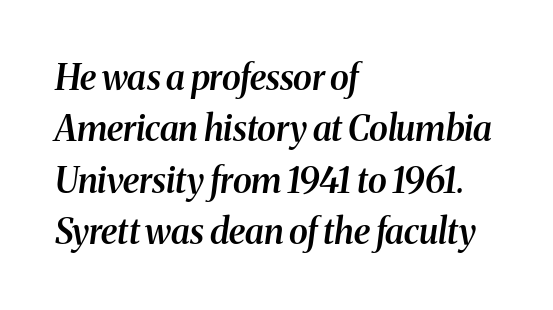
{"serif": "yes", "italic": "yes", "lean": "right", "slant_degrees": 8, "bold": "semi", "weight": "semibold", "width": "normal", "stroke_contrast": "medium", "x_height": "medium", "monospaced": "no", "underline": "no", "align": "left", "line_spacing": "normal", "line_spacing_ratio": 1.47, "letter_spacing": "normal", "letter_spacing_em": 0.0, "glyph_px": 35}
